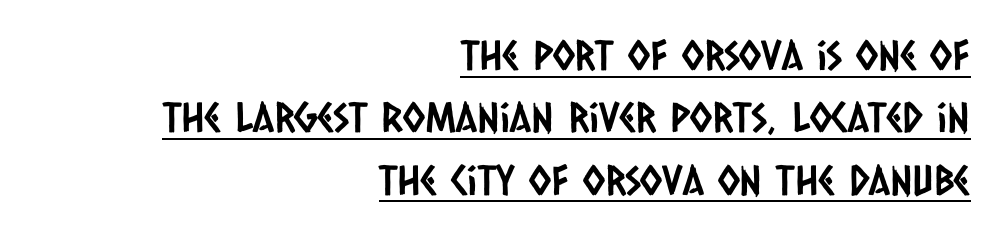
The horizontal fit of the characters is conventional and even. Do the characters align in a grid? No, the font is proportional. This sample uses a sans-serif face. The space between consecutive lines is moderate. Casual observation: everything's shoved over to the right.
